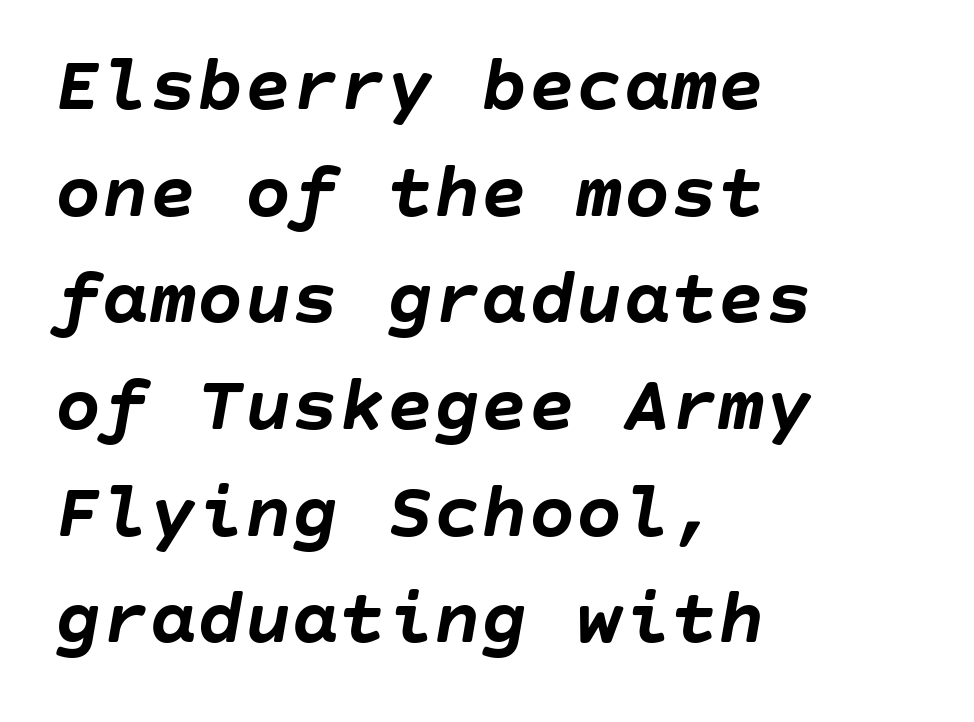
Q: Is the text bold? A: Yes.
Q: Is the text italic (slanted)? A: Yes, it leans right by about 10 degrees.
Q: Is the text underlined? A: No.
Q: How is the paragraph aligned? A: Left-aligned.
Q: Is the spacing between letters normal or unusually wide? A: Normal.
Q: Is the spacing between lines tight, normal or loose? A: Normal.
Q: Width (condensed, normal, or wide)? A: Normal.
Q: Stroke contrast? A: Low.
Q: x-height? A: Large.
